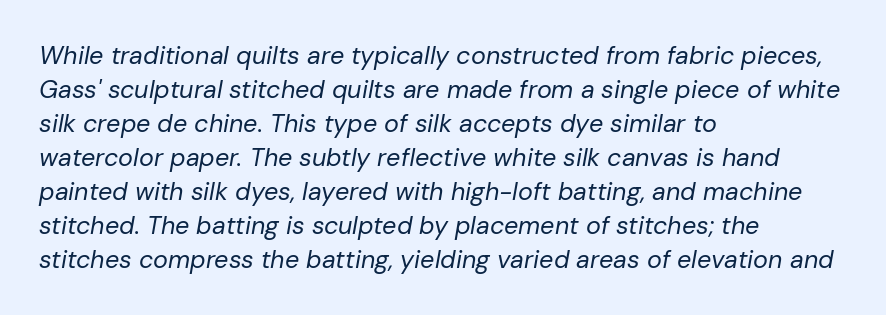
The image shows 25 px text type, italic (leaning right); set left-aligned, normal line spacing (1.36x), normal letter spacing, not underlined.
